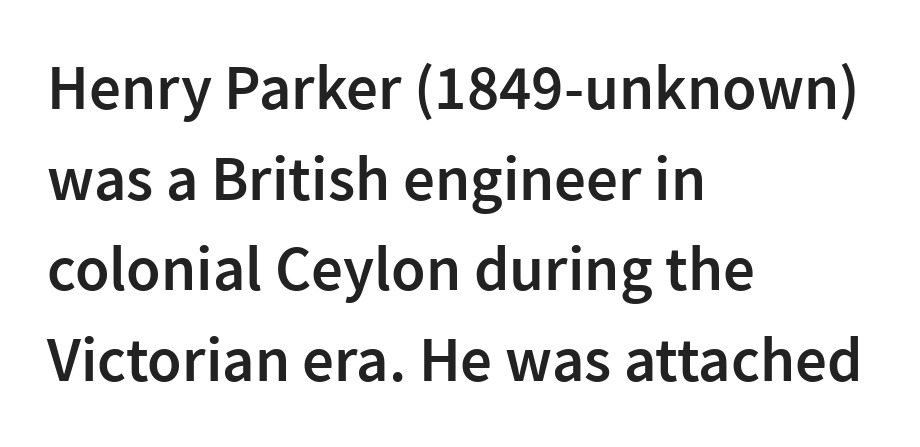
Inter-character spacing is left at the font's built-in metrics. Type style note: lacks serifs. The strip under each line holds only bare page. Every character sits straight up, as roman type does. Short and long lines alike share a common starting point at left.
